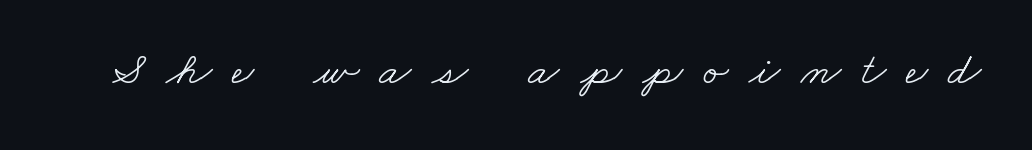
{"serif": "yes", "bold": "no", "weight": "light", "width": "wide", "stroke_contrast": "low", "x_height": "small", "monospaced": "no", "underline": "no", "letter_spacing": "wide", "letter_spacing_em": 0.43, "glyph_px": 47}
